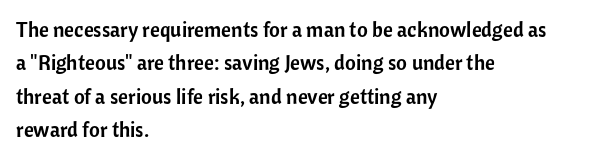
Q: Is the text italic (slanted)? A: No, it is upright.
Q: Is the text underlined? A: No.
Q: How is the paragraph aligned? A: Left-aligned.
Q: Is the spacing between letters normal or unusually wide? A: Normal.
Q: Is the spacing between lines tight, normal or loose? A: Normal.
